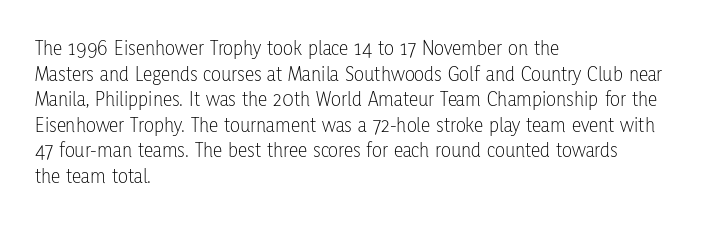
{"italic": "no", "bold": "no", "underline": "no", "align": "left", "line_spacing_ratio": 1.22, "letter_spacing": "normal", "letter_spacing_em": 0.0, "glyph_px": 21}
